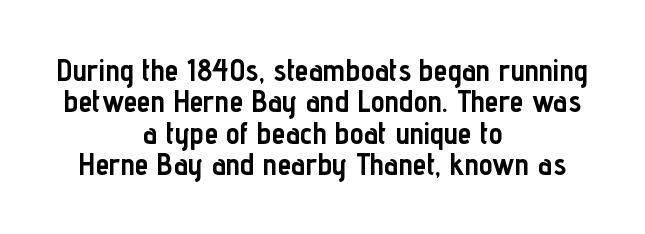
{"serif": "no", "italic": "no", "bold": "yes", "weight": "semibold", "width": "condensed", "stroke_contrast": "low", "x_height": "medium", "monospaced": "no", "underline": "no", "align": "center", "line_spacing": "tight", "line_spacing_ratio": 1.01, "letter_spacing": "normal", "letter_spacing_em": 0.0, "glyph_px": 31}
